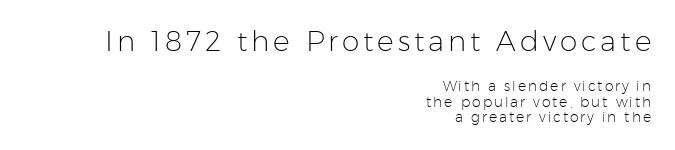
Q: Is the text bold? A: No.
Q: Is the text italic (slanted)? A: No, it is upright.
Q: Is the typeface a serif or a sans-serif typeface? A: Sans-serif.
Q: Is the text underlined? A: No.
Q: How is the paragraph aligned? A: Right-aligned.
Q: Is the spacing between lines tight, normal or loose? A: Tight.
Q: Which block of text is set in a larger size, the first (top) or the second (bottom)? A: The first (top) one.
Q: Width (condensed, normal, or wide)? A: Normal.
Q: Stroke contrast? A: Low.
Q: x-height? A: Medium.
Q: Monospaced? A: No.
